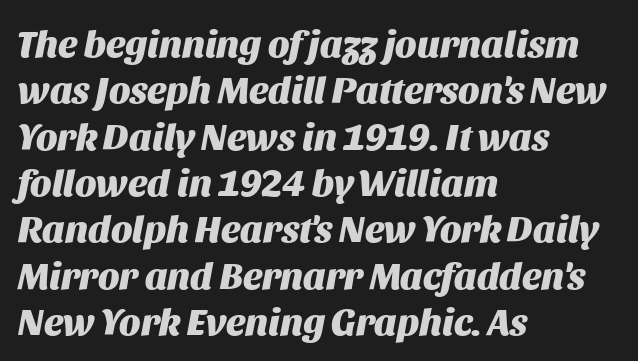
Q: Is the text bold? A: Yes.
Q: Is the text italic (slanted)? A: Yes, it leans right by about 11 degrees.
Q: Is the text underlined? A: No.
Q: How is the paragraph aligned? A: Left-aligned.
Q: Is the spacing between letters normal or unusually wide? A: Normal.
Q: Width (condensed, normal, or wide)? A: Normal.
Q: Stroke contrast? A: Medium.
Q: x-height? A: Large.
Q: Monospaced? A: No.
